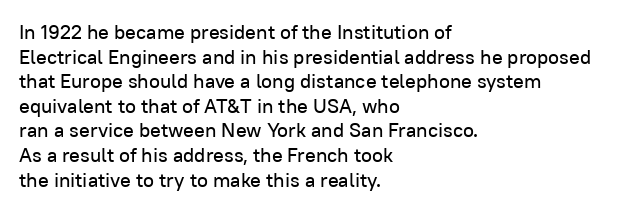
Here the glyphs are tracked normally, forming tight word shapes. The baseline area is clear. Ascenders rise straight up at ninety degrees. These lines stack with their left ends in a neat column.
